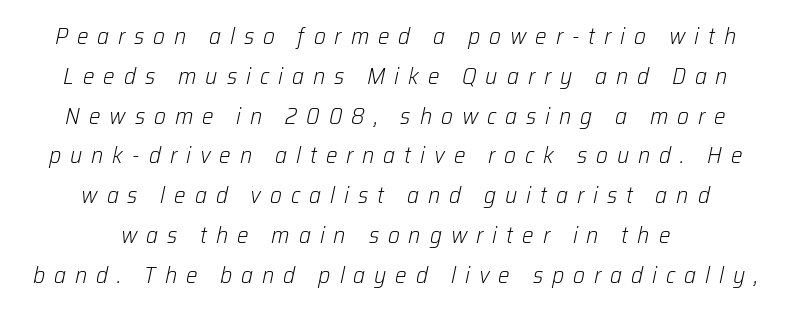
The image shows 23 px text type, italic (leaning right); set centered, line spacing 1.73x, unusually wide letter spacing (+0.39 em), not underlined.
